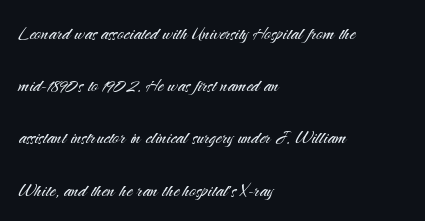
Q: Is the text bold? A: No.
Q: Is the text italic (slanted)? A: Yes.
Q: Is the text underlined? A: No.
Q: How is the paragraph aligned? A: Left-aligned.
Q: Is the spacing between letters normal or unusually wide? A: Normal.
Q: Is the spacing between lines tight, normal or loose? A: Loose.
